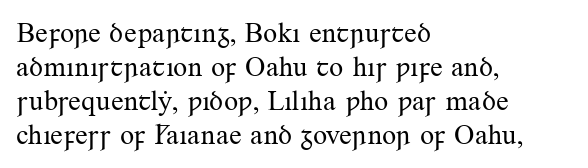
{"serif": "yes", "italic": "no", "bold": "no", "weight": "regular", "width": "normal", "stroke_contrast": "medium", "x_height": "small", "monospaced": "no", "underline": "no", "align": "left", "line_spacing_ratio": 1.22, "letter_spacing": "normal", "letter_spacing_em": 0.0, "glyph_px": 28}
